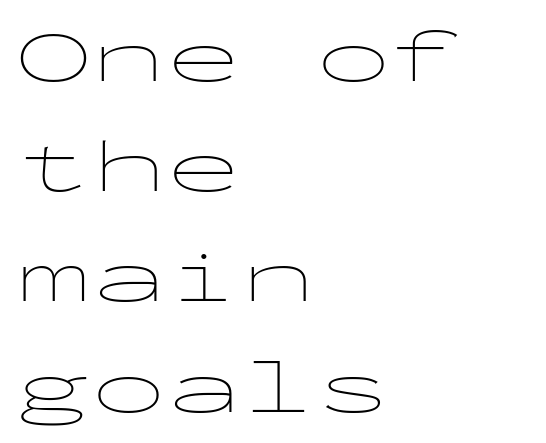
The face used here is monospaced, like something from a code editor. If you measured baseline to baseline, you'd find a middling distance. Rendered with straight, roman letterforms. Which margin do the lines hug? The left one — the right edge is uneven. The type is set solid horizontally, with unmodified tracking. No word sits above an underline.
